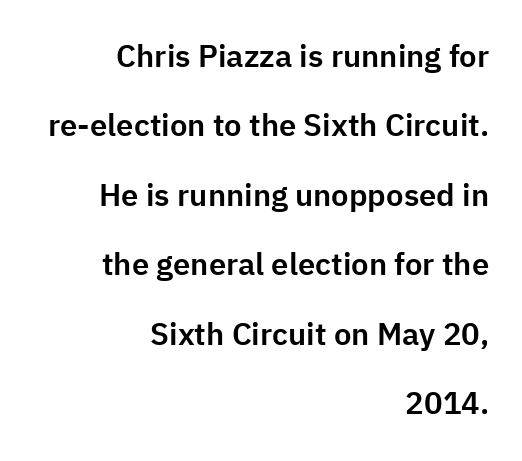
{"serif": "no", "italic": "no", "width": "normal", "stroke_contrast": "low", "x_height": "medium", "monospaced": "no", "underline": "no", "align": "right", "line_spacing": "loose", "line_spacing_ratio": 2.24, "letter_spacing": "normal", "letter_spacing_em": 0.0, "glyph_px": 31}
